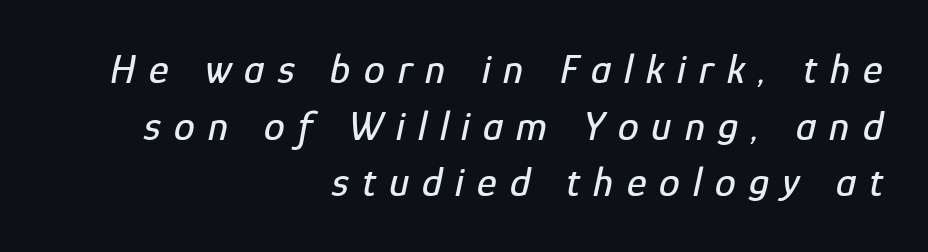
The paragraph shown leans on its right margin. The rows are spaced the way most documents space them. Is the letter spacing exaggerated? Yes — the characters are pushed far apart. Check under the words: just untouched page. The glyphs look as if they've been sheared to an angle. Proportional: the letters do not fall into vertical columns.
